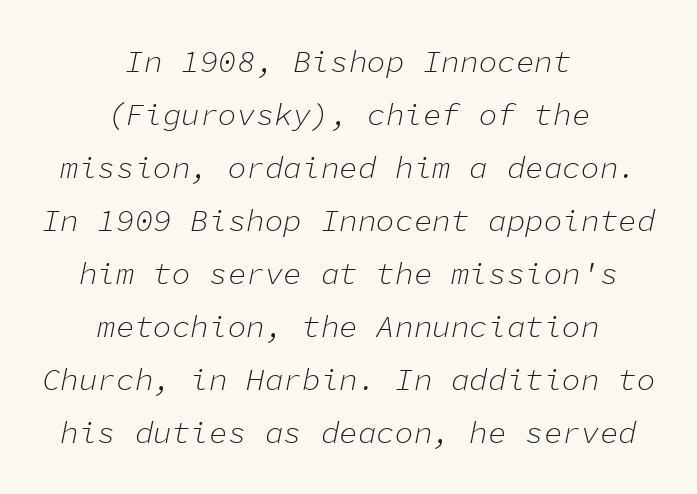
The image shows 31 px light type, italic (leaning right), monospaced; set centered, line spacing 1.71x, normal letter spacing, not underlined; low stroke contrast and a medium x-height.
